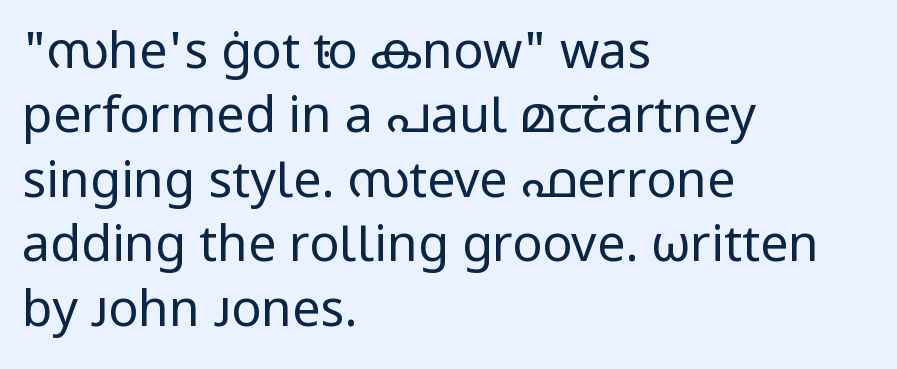
{"serif": "no", "italic": "no", "bold": "no", "weight": "regular", "width": "normal", "stroke_contrast": "low", "x_height": "medium", "monospaced": "no", "underline": "no", "align": "left", "line_spacing": "normal", "line_spacing_ratio": 1.29, "letter_spacing": "normal", "letter_spacing_em": 0.0, "glyph_px": 50}
